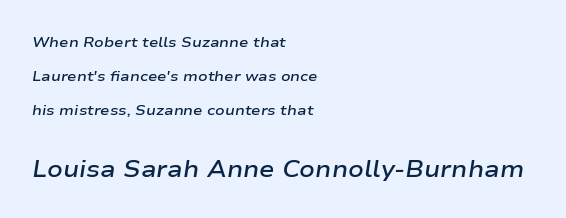
Characters are canted at an angle relative to the baseline's perpendicular. The passage shown stacks its lines with a broad gap. Emphasis by weight is partial: semibold. The passage shown has conventional tracking throughout. Which margin do the lines hug? The left one — the right edge is uneven.
